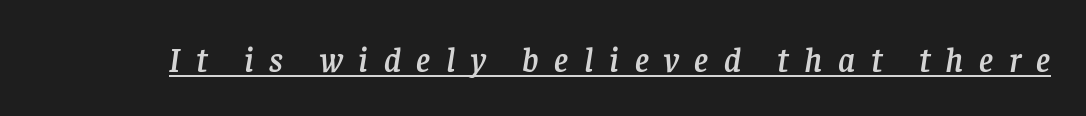
The image shows 34 px serif type, italic (leaning right); set unusually wide letter spacing (+0.46 em), underlined; low stroke contrast and a large x-height.
